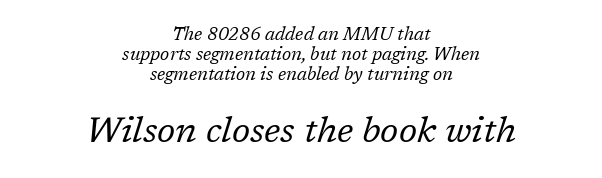
The image shows 36 px regular-weight serif type, italic (leaning right); set centered, tight line spacing (1.11x), normal letter spacing, not underlined; the second (bottom) block is 2.0x larger; low stroke contrast and a medium x-height.
